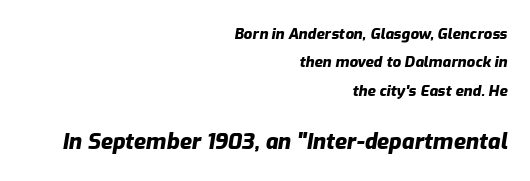
The letters in the lower block stand taller than those in the block above. Typeset ragged left — the right edge is the straight one. A typesetter would call this leading open, well beyond the default. Strokes here are thick enough to call this a true bold. Honestly, there is no underline to notice here at all.
